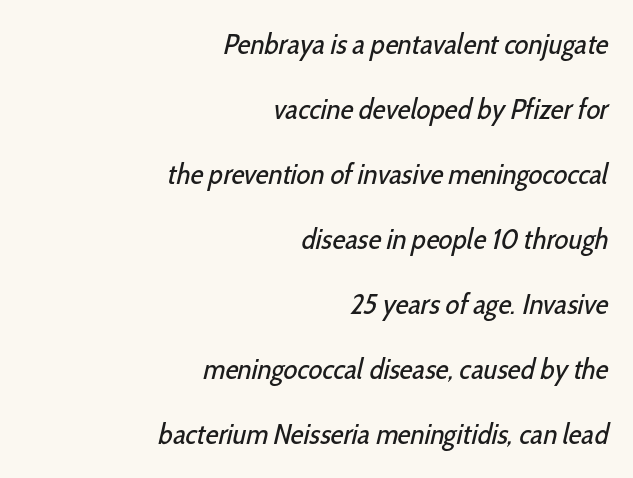
Nothing sits at the stroke ends, so this counts as sans-serif. Vertical spacing — loose. Weight: in the light-to-regular range. Descenders hang freely into open space. The type is set solid horizontally, with unmodified tracking.
